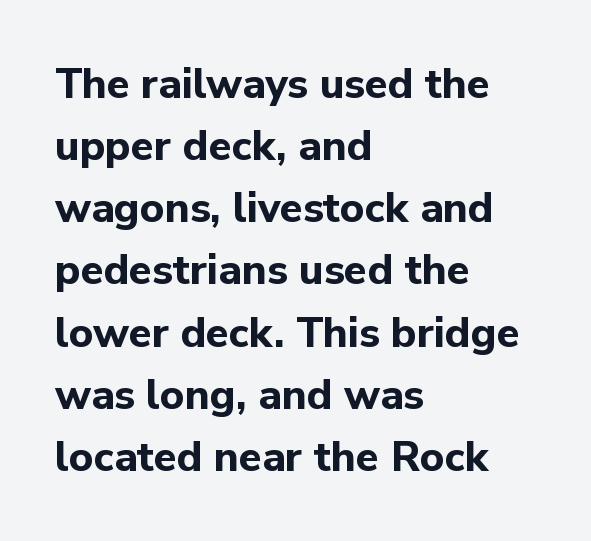
Q: Is the text bold? A: Yes.
Q: Is the text italic (slanted)? A: No, it is upright.
Q: Is the typeface a serif or a sans-serif typeface? A: Sans-serif.
Q: Is the text underlined? A: No.
Q: How is the paragraph aligned? A: Left-aligned.
Q: Is the spacing between letters normal or unusually wide? A: Normal.
Q: Is the spacing between lines tight, normal or loose? A: Normal.
Q: Width (condensed, normal, or wide)? A: Normal.
Q: Stroke contrast? A: Low.
Q: x-height? A: Medium.
Q: Monospaced? A: No.
